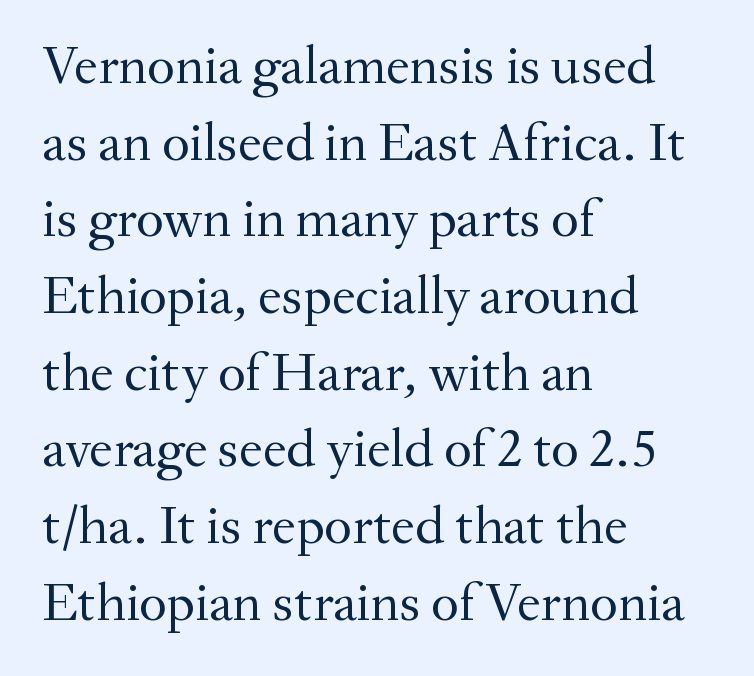
{"serif": "yes", "italic": "no", "bold": "no", "weight": "regular", "width": "normal", "stroke_contrast": "medium", "x_height": "small", "monospaced": "no", "underline": "no", "align": "left", "line_spacing": "normal", "line_spacing_ratio": 1.42, "letter_spacing": "normal", "letter_spacing_em": 0.0, "glyph_px": 54}
